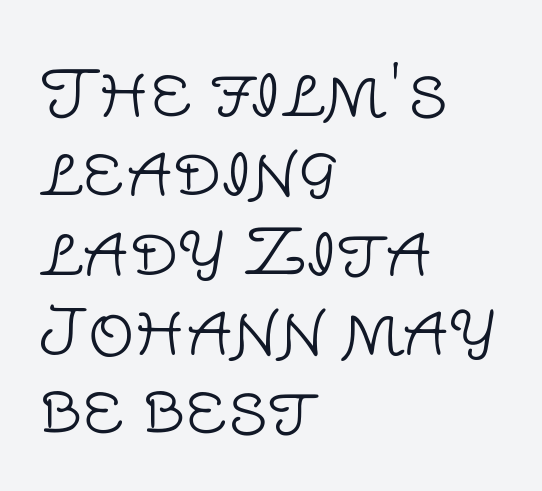
Stem width sits at or under what a default text font uses. Varying glyph widths throughout — classic text-font behaviour. Just letters on the line, the space beneath them empty. The rendering anchors every line to the left-hand side.
